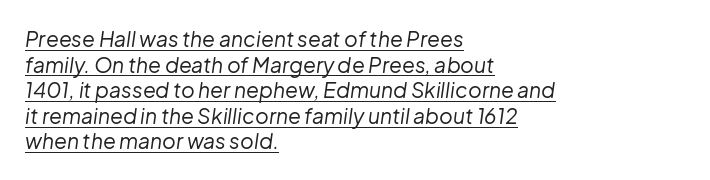
The image shows 21 px text type, italic (leaning right); set left-aligned, line spacing 1.22x, normal letter spacing, underlined.
